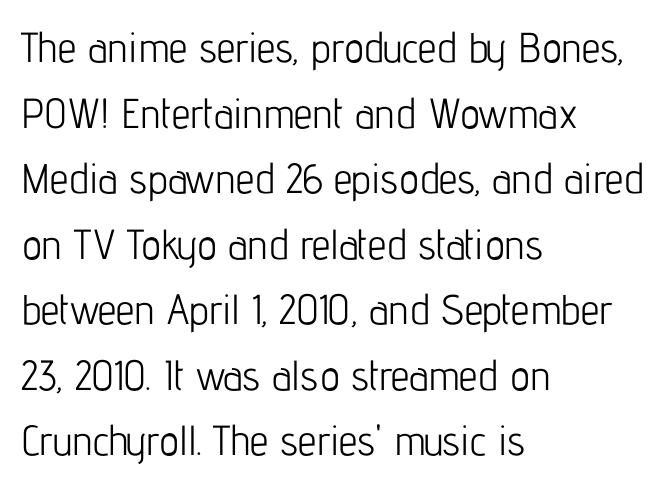
Q: Is the text bold? A: No.
Q: Is the text italic (slanted)? A: No, it is upright.
Q: Is the typeface a serif or a sans-serif typeface? A: Sans-serif.
Q: Is the text underlined? A: No.
Q: How is the paragraph aligned? A: Left-aligned.
Q: Is the spacing between letters normal or unusually wide? A: Normal.
Q: Is the spacing between lines tight, normal or loose? A: Normal.
Q: Width (condensed, normal, or wide)? A: Condensed.
Q: Stroke contrast? A: Low.
Q: x-height? A: Medium.
Q: Monospaced? A: No.
